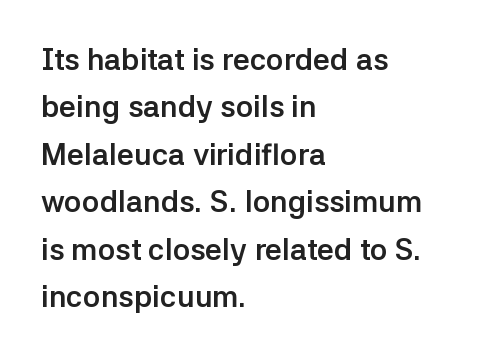
Q: Is the text bold? A: Yes.
Q: Is the text italic (slanted)? A: No, it is upright.
Q: Is the typeface a serif or a sans-serif typeface? A: Sans-serif.
Q: Is the text underlined? A: No.
Q: How is the paragraph aligned? A: Left-aligned.
Q: Is the spacing between letters normal or unusually wide? A: Normal.
Q: Is the spacing between lines tight, normal or loose? A: Normal.
Q: Width (condensed, normal, or wide)? A: Normal.
Q: Stroke contrast? A: Low.
Q: x-height? A: Medium.
Q: Monospaced? A: No.
